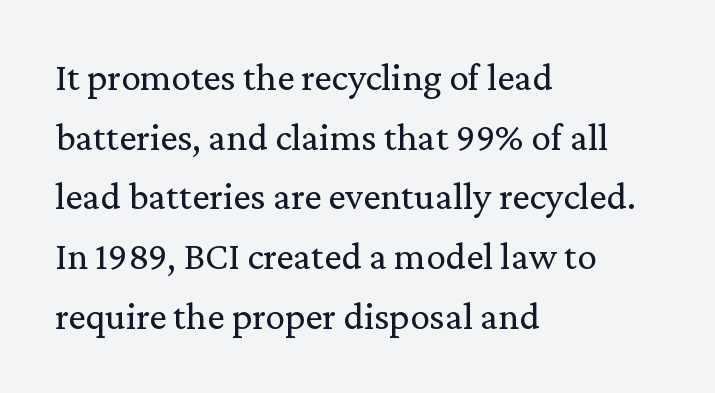
The foot of each line stays bare and open. The font is comparable to plain body text, perhaps lighter. Is this a fixed-width face? No — the glyphs have proportional, varying widths. The rendering anchors every line to the left-hand side. The letterforms sit shoulder to shoulder at normal distance.
